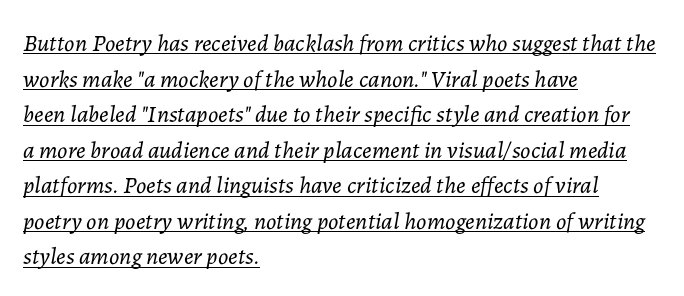
{"italic": "yes", "lean": "right", "slant_degrees": 7, "bold": "no", "underline": "yes", "align": "left", "line_spacing": "normal", "line_spacing_ratio": 1.48, "letter_spacing": "normal", "letter_spacing_em": 0.0, "glyph_px": 24}
